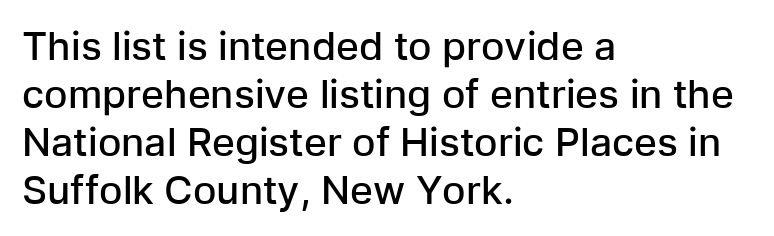
The image shows 39 px semibold sans-serif type, upright; set left-aligned, line spacing 1.23x, normal letter spacing, not underlined; low stroke contrast and a medium x-height.
